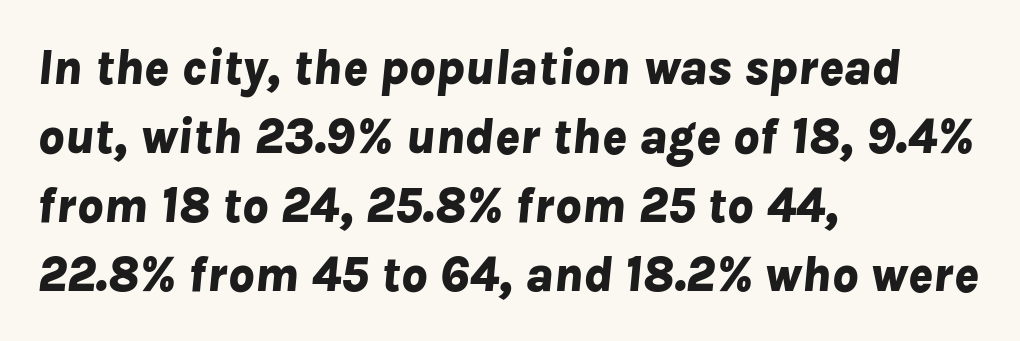
Is there much room between lines? A standard amount, neither cramped nor airy. Emphasis-style slanted type is in use. Note the varied advance widths — an 'i' is clearly narrower than an 'm'. These lines carry a lot of weight — the face is fully bold. This sample uses plain, unmodified letter spacing. The space beneath each line is pristine and unruled.
